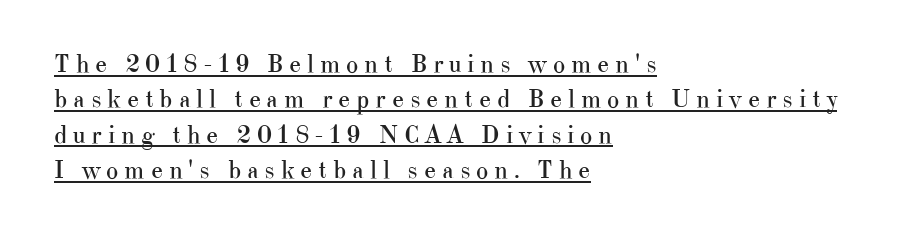
The image shows 26 px text type, upright; set left-aligned, normal line spacing (1.36x), unusually wide letter spacing (+0.22 em), underlined.
